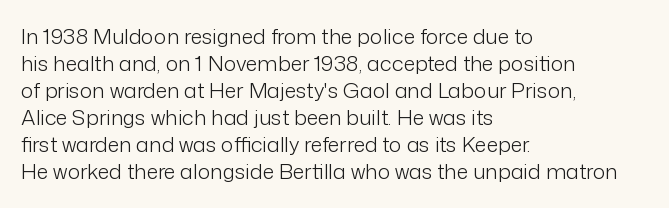
{"italic": "no", "bold": "no", "underline": "no", "align": "left", "line_spacing": "normal", "line_spacing_ratio": 1.29, "letter_spacing": "normal", "letter_spacing_em": 0.0, "glyph_px": 21}
